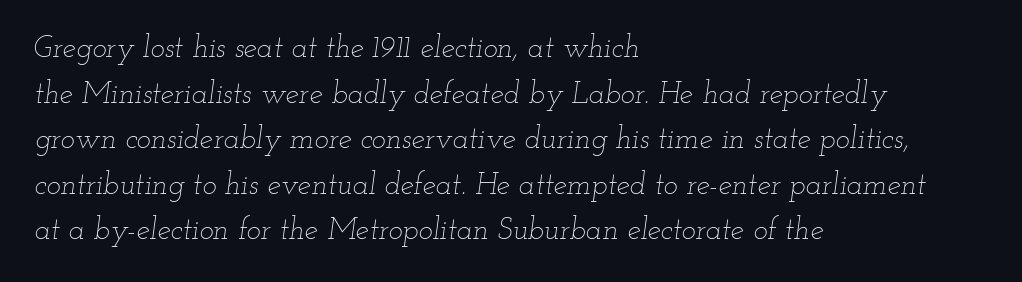
{"italic": "yes", "lean": "right", "slant_degrees": 12, "bold": "no", "weight": "thin", "width": "wide", "stroke_contrast": "low", "x_height": "small", "monospaced": "no", "underline": "no", "align": "left", "line_spacing": "normal", "line_spacing_ratio": 1.52, "letter_spacing": "normal", "letter_spacing_em": 0.0, "glyph_px": 30}
